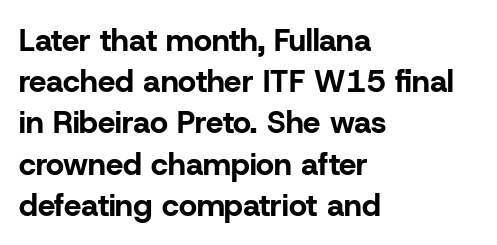
Q: Is the text bold? A: Yes.
Q: Is the text italic (slanted)? A: No, it is upright.
Q: Is the typeface a serif or a sans-serif typeface? A: Sans-serif.
Q: Is the text underlined? A: No.
Q: How is the paragraph aligned? A: Left-aligned.
Q: Is the spacing between letters normal or unusually wide? A: Normal.
Q: Is the spacing between lines tight, normal or loose? A: Normal.
Q: Width (condensed, normal, or wide)? A: Normal.
Q: Stroke contrast? A: Low.
Q: x-height? A: Medium.
Q: Monospaced? A: No.
